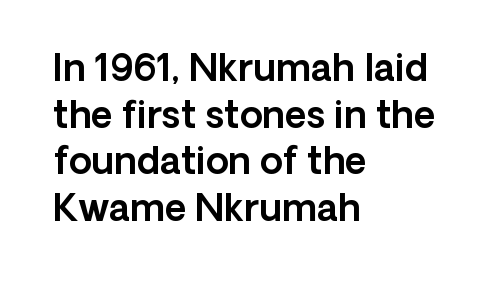
Does the copy run flush right? No — it runs flush left. The rendering uses natural spacing where letterforms have individual widths. The letters stand upright; this is a roman face. Only glyphs here, with clear space below each row. The tracking reads as untouched default to a designer's eye.
